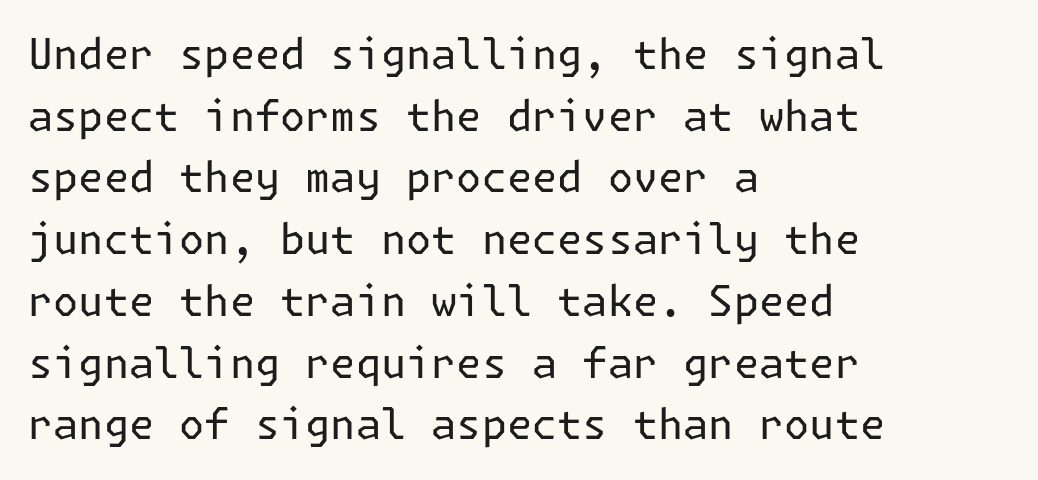
The image shows 42 px regular-weight sans-serif type, upright; set left-aligned, normal line spacing (1.47x), normal letter spacing, not underlined; low stroke contrast and a medium x-height.
